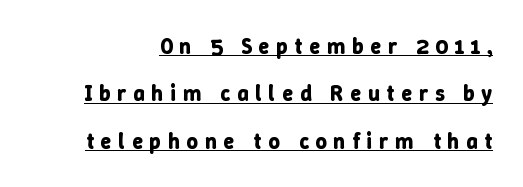
{"italic": "no", "bold": "yes", "underline": "yes", "line_spacing": "loose", "line_spacing_ratio": 2.15, "letter_spacing": "wide", "letter_spacing_em": 0.31, "glyph_px": 22}
